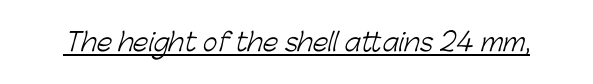
{"bold": "no", "underline": "yes", "letter_spacing": "normal", "letter_spacing_em": 0.0, "glyph_px": 25}
